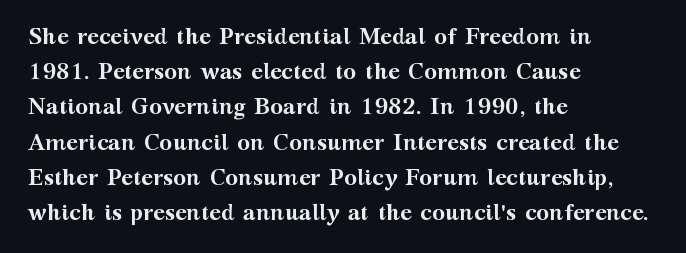
Every row of glyphs begins at an identical x-position on the left. Each word holds together tightly as a unit, with standard inter-letter gaps. What's the leading like? Ordinary, nothing unusual. Nope, not italic — everything's standing straight. The space directly below the letters is spotless.
